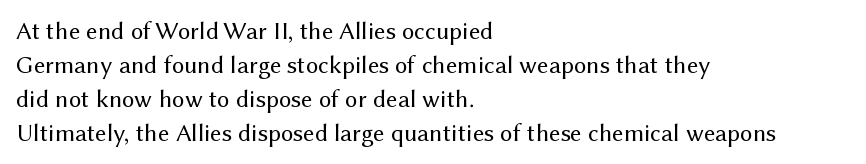
A normal amount of white space separates one row of letters from the next. Honestly, the letter spacing is just normal — you wouldn't notice it. The font's upright variant was chosen for this text. Is this a heavy cut? Hardly; it is regular or lighter. Caption: multi-line text, flush left, ragged right.
